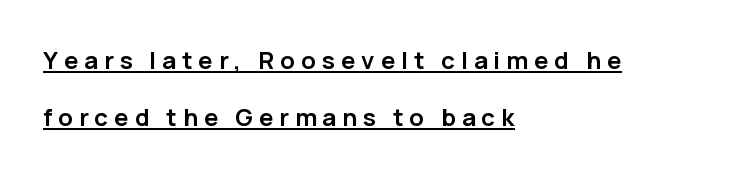
{"italic": "no", "bold": "yes", "underline": "yes", "align": "left", "line_spacing": "loose", "line_spacing_ratio": 2.38, "letter_spacing": "wide", "letter_spacing_em": 0.25, "glyph_px": 24}
